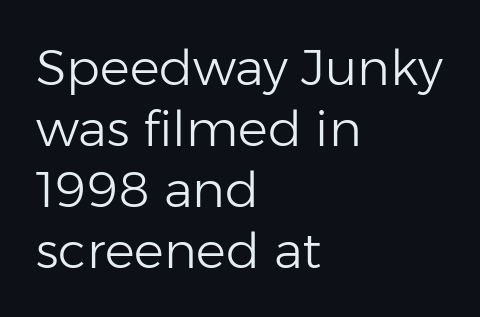
Every row of glyphs begins at an identical x-position on the left. Note the varied advance widths — an 'i' is clearly narrower than an 'm'. It's the straight-up-and-down kind of type. The area under the type is left untouched. These lines are composed in type without serifs.
